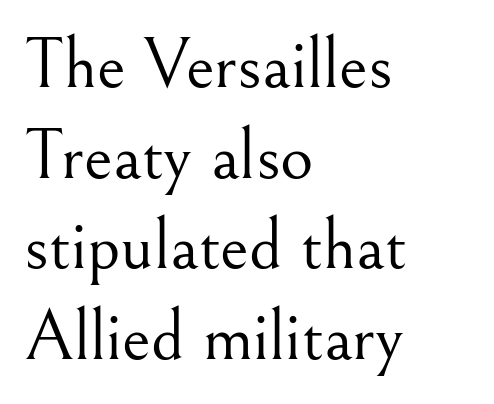
The image shows 72 px light serif type, upright; set left-aligned, normal line spacing (1.26x), normal letter spacing, not underlined; medium stroke contrast and a small x-height.
